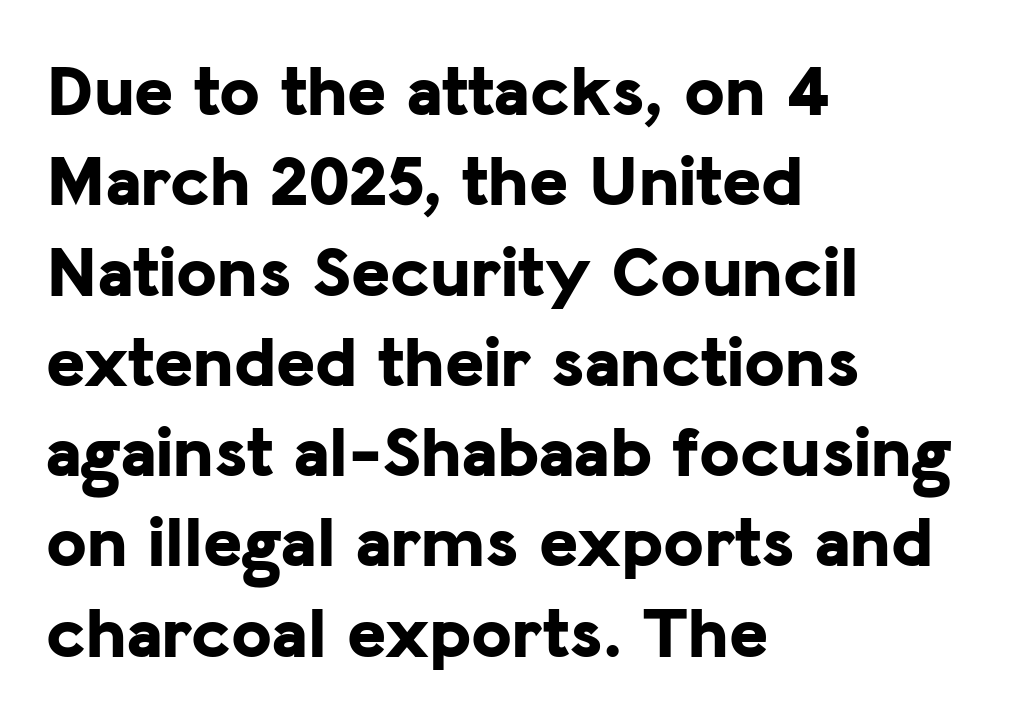
{"serif": "no", "italic": "no", "bold": "yes", "weight": "bold", "width": "normal", "stroke_contrast": "low", "x_height": "medium", "monospaced": "no", "underline": "no", "align": "left", "line_spacing_ratio": 1.22, "letter_spacing": "normal", "letter_spacing_em": 0.0, "glyph_px": 74}
